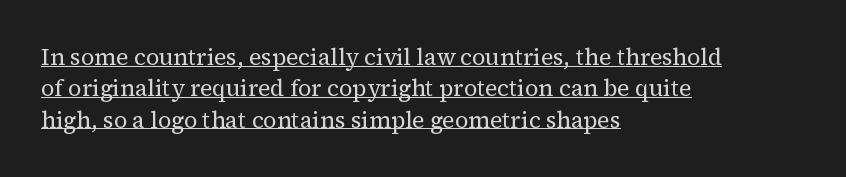
Q: Is the text bold? A: No.
Q: Is the text italic (slanted)? A: No, it is upright.
Q: Is the text underlined? A: Yes.
Q: How is the paragraph aligned? A: Left-aligned.
Q: Is the spacing between letters normal or unusually wide? A: Normal.
Q: Is the spacing between lines tight, normal or loose? A: Normal.
